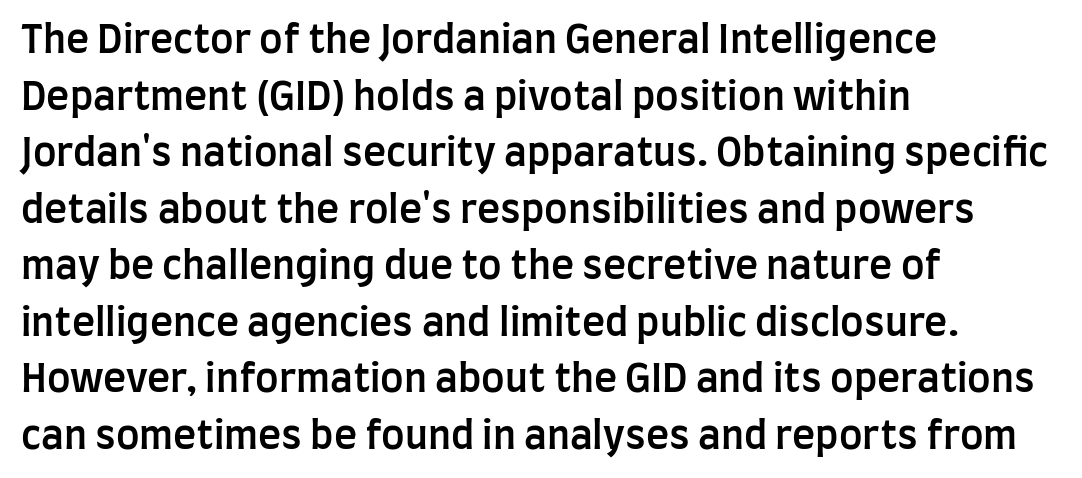
{"serif": "no", "italic": "no", "bold": "semi", "weight": "semibold", "width": "condensed", "stroke_contrast": "low", "x_height": "large", "monospaced": "no", "underline": "no", "align": "left", "line_spacing": "normal", "line_spacing_ratio": 1.45, "letter_spacing": "normal", "letter_spacing_em": 0.0, "glyph_px": 39}
